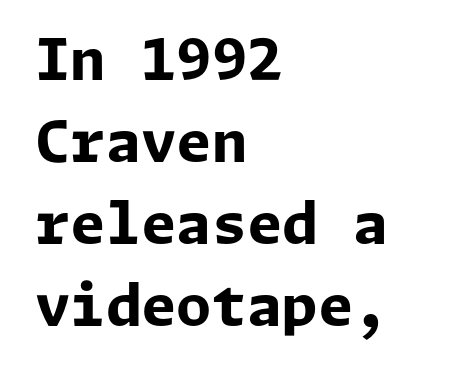
Q: Is the text bold? A: Yes.
Q: Is the text italic (slanted)? A: No, it is upright.
Q: Is the typeface a serif or a sans-serif typeface? A: Sans-serif.
Q: Is the text underlined? A: No.
Q: How is the paragraph aligned? A: Left-aligned.
Q: Is the spacing between letters normal or unusually wide? A: Normal.
Q: Is the spacing between lines tight, normal or loose? A: Normal.
Q: Width (condensed, normal, or wide)? A: Normal.
Q: Stroke contrast? A: Low.
Q: x-height? A: Medium.
